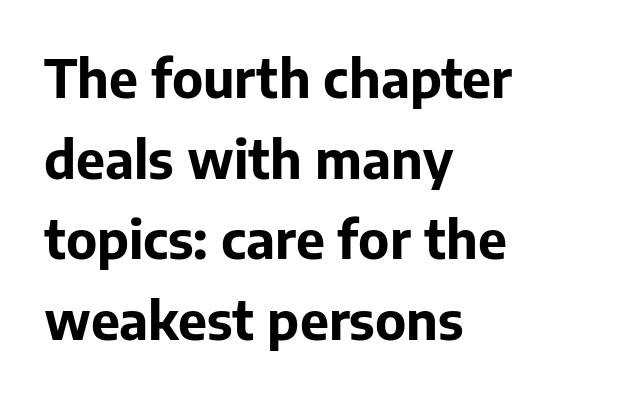
Italic: no, the glyphs are upright roman. In terms of leading, this rendering sits right in the middle. Character widths vary here, with narrow letters taking less room than wide ones. Letter spacing: default.
